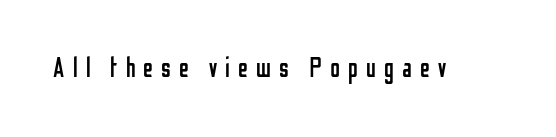
The image shows 27 px text type, upright; set unusually wide letter spacing (+0.3 em), not underlined.
